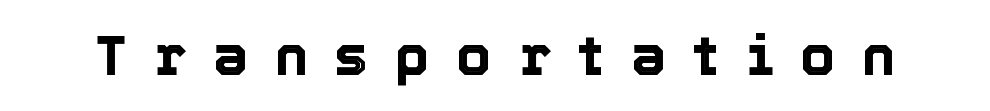
{"italic": "no", "width": "normal", "x_height": "medium", "monospaced": "no", "underline": "no", "letter_spacing": "wide", "letter_spacing_em": 0.48, "glyph_px": 56}
